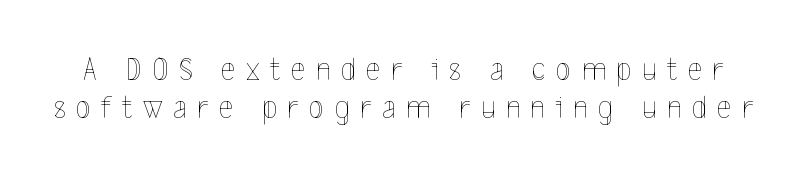
There is plenty of visible air inserted between adjacent glyphs. The passage shown is not bold in any degree. Varying glyph widths throughout — classic text-font behaviour. The axis of the letterforms is exactly vertical.
